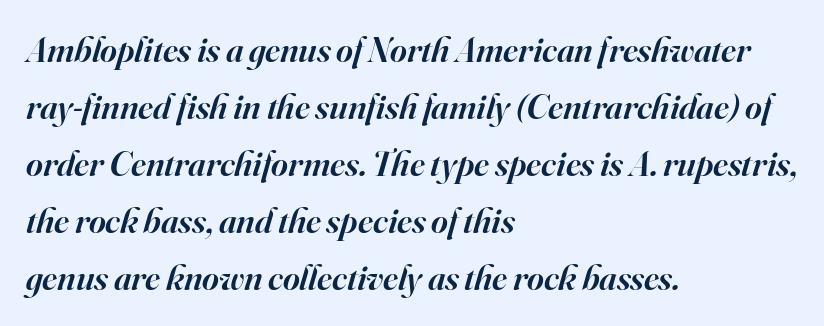
The image shows 36 px semibold serif type, italic (leaning right); set left-aligned, normal line spacing (1.58x), normal letter spacing, not underlined; high stroke contrast and a small x-height.
